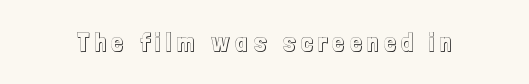
The image shows 26 px text type, upright; set unusually wide letter spacing (+0.2 em), not underlined.
